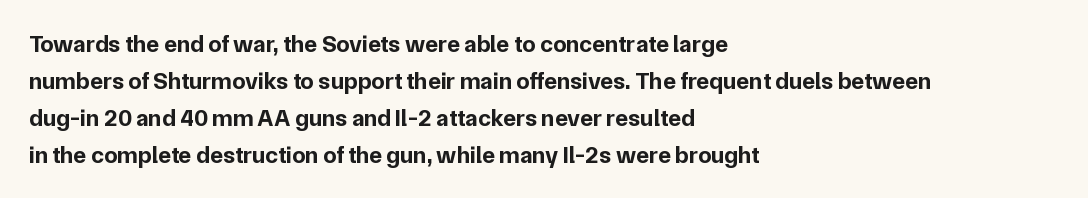
The image shows 24 px bold type, upright; set left-aligned, normal line spacing (1.54x), normal letter spacing, not underlined.
